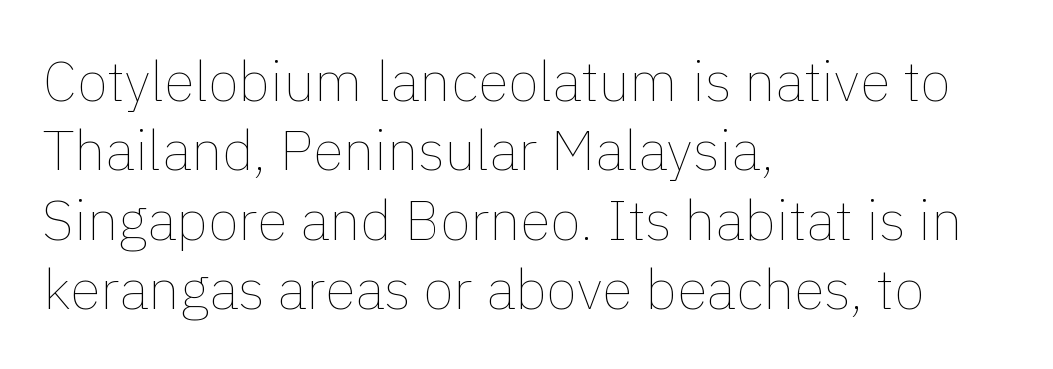
{"italic": "no", "bold": "no", "weight": "thin", "width": "normal", "x_height": "medium", "monospaced": "no", "underline": "no", "align": "left", "line_spacing_ratio": 1.24, "letter_spacing": "normal", "letter_spacing_em": 0.0, "glyph_px": 56}
